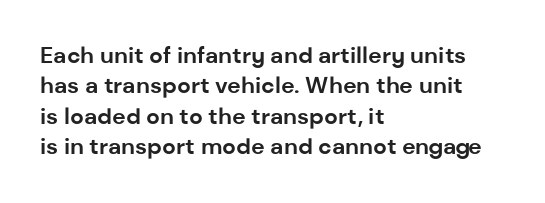
Q: Is the text bold? A: Yes.
Q: Is the text italic (slanted)? A: No, it is upright.
Q: Is the text underlined? A: No.
Q: How is the paragraph aligned? A: Left-aligned.
Q: Is the spacing between letters normal or unusually wide? A: Normal.
Q: Is the spacing between lines tight, normal or loose? A: Normal.
